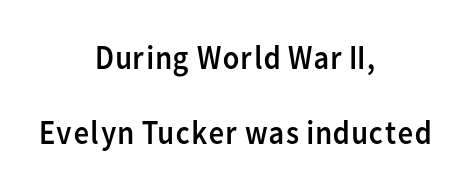
Q: Is the text bold? A: No.
Q: Is the text italic (slanted)? A: No, it is upright.
Q: Is the typeface a serif or a sans-serif typeface? A: Sans-serif.
Q: Is the text underlined? A: No.
Q: How is the paragraph aligned? A: Centered.
Q: Is the spacing between letters normal or unusually wide? A: Normal.
Q: Is the spacing between lines tight, normal or loose? A: Loose.
Q: Width (condensed, normal, or wide)? A: Normal.
Q: Stroke contrast? A: Low.
Q: x-height? A: Medium.
Q: Monospaced? A: No.
